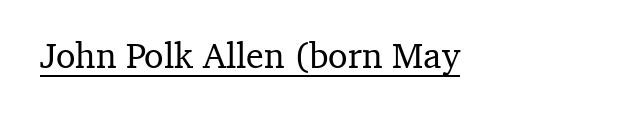
{"serif": "yes", "italic": "no", "width": "normal", "stroke_contrast": "medium", "x_height": "medium", "monospaced": "no", "underline": "yes", "align": "left", "letter_spacing": "normal", "letter_spacing_em": 0.0, "glyph_px": 36}
